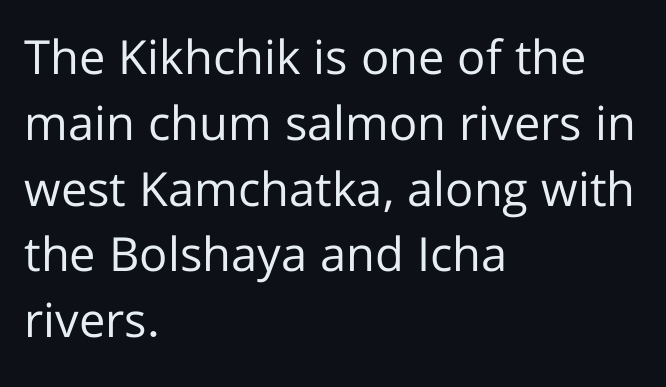
The designer went with a sans here, leaving each stem footless. Characters follow at the spacing the type designer built in. Rows of type keep a routine distance in the vertical direction. A quiet, ordinary-to-light weight characterises the typeface. Italic? Not at all — the glyphs are vertical.
